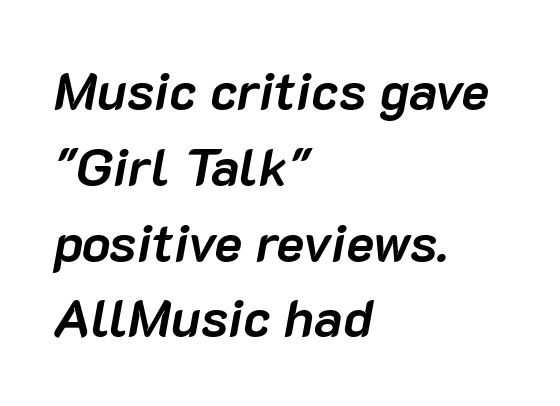
Nobody touched the tracking dial on this one. Heavy, bold letterforms. The lettering tilts uniformly, giving the passage an italic look. The zone under the glyphs is completely vacant. Compared with typical paragraphs, the rows here are spaced about the same. Think of a printed novel: that variable character pitch is what you see here.
